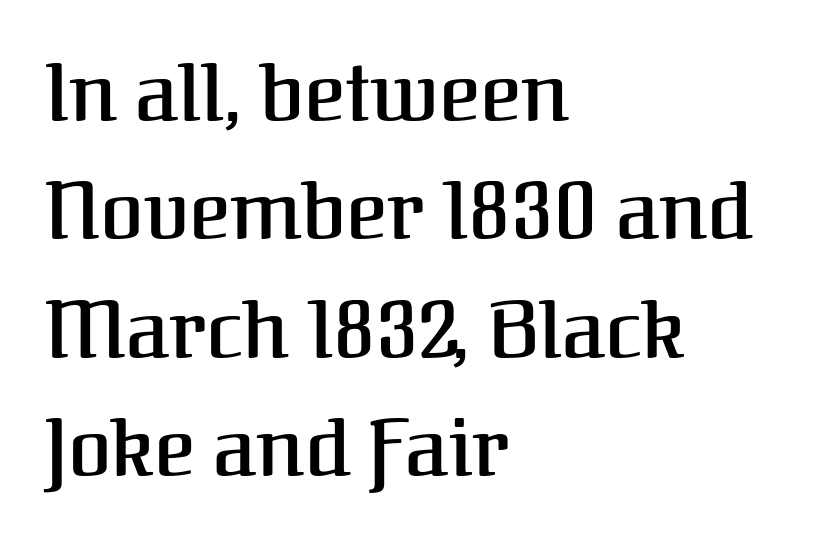
Q: Is the text italic (slanted)? A: No, it is upright.
Q: Is the typeface a serif or a sans-serif typeface? A: Serif.
Q: Is the text underlined? A: No.
Q: How is the paragraph aligned? A: Left-aligned.
Q: Is the spacing between letters normal or unusually wide? A: Normal.
Q: Is the spacing between lines tight, normal or loose? A: Normal.
Q: Width (condensed, normal, or wide)? A: Normal.
Q: Stroke contrast? A: Medium.
Q: x-height? A: Medium.
Q: Monospaced? A: No.
